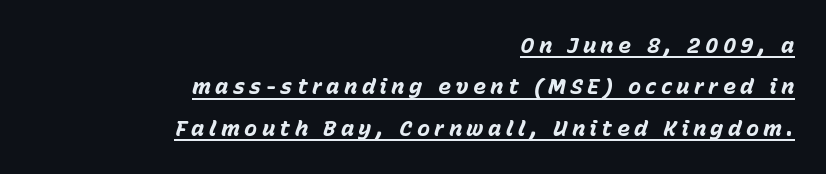
Posture: slanted. The line texture is sparse and dotted thanks to wide tracking. Bold? Absolutely — the strokes are thick and heavy. This rendering uses right alignment, leaving the left contour irregular. Beneath each row of characters lies a ruled line.
